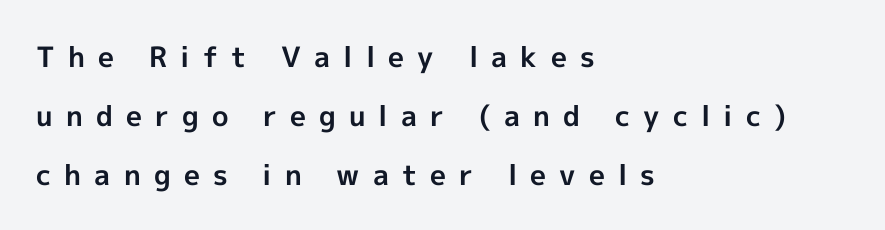
{"serif": "no", "italic": "no", "bold": "yes", "weight": "bold", "width": "normal", "x_height": "medium", "monospaced": "no", "underline": "no", "align": "left", "line_spacing": "loose", "line_spacing_ratio": 2.1, "letter_spacing": "wide", "letter_spacing_em": 0.47, "glyph_px": 28}
